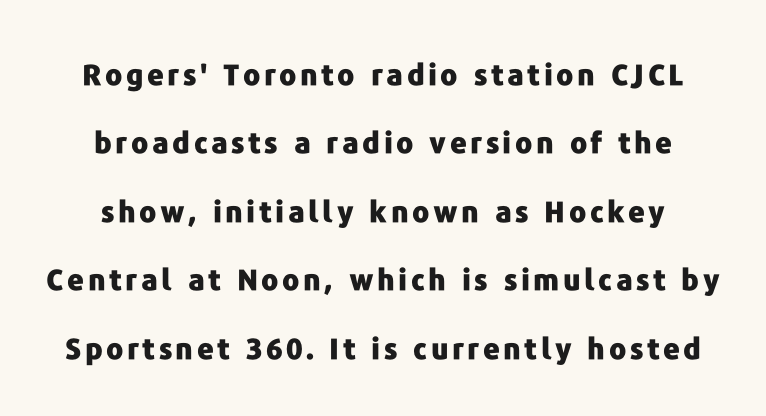
The image shows 29 px heavy sans-serif type, upright; set loose line spacing (2.36x), not underlined; low stroke contrast and a medium x-height.
